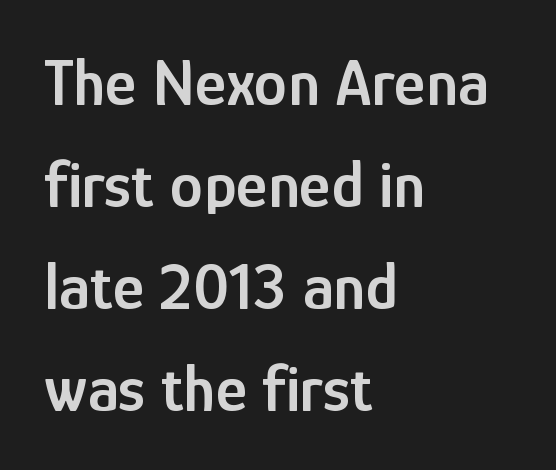
The image shows 67 px semibold, condensed sans-serif type, upright; set left-aligned, normal line spacing (1.52x), normal letter spacing, not underlined; low stroke contrast and a medium x-height.
